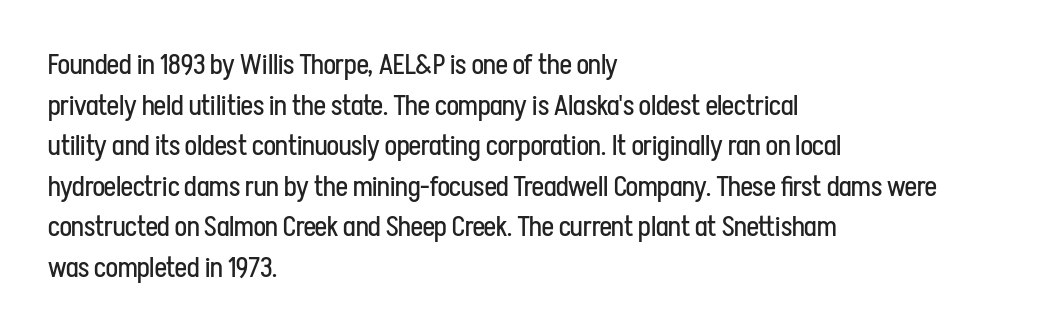
{"serif": "no", "italic": "no", "bold": "no", "weight": "regular", "width": "condensed", "stroke_contrast": "low", "x_height": "medium", "monospaced": "no", "underline": "no", "align": "left", "line_spacing": "normal", "line_spacing_ratio": 1.45, "letter_spacing": "normal", "letter_spacing_em": 0.0, "glyph_px": 28}
